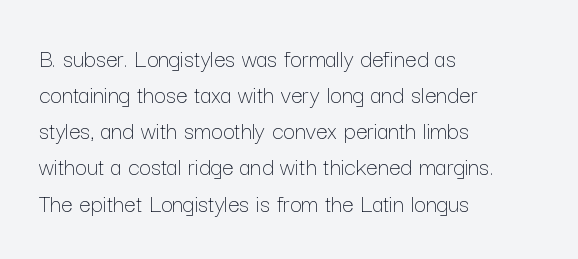
{"italic": "no", "bold": "no", "underline": "no", "align": "left", "line_spacing": "normal", "line_spacing_ratio": 1.39, "letter_spacing": "normal", "letter_spacing_em": 0.0, "glyph_px": 26}
